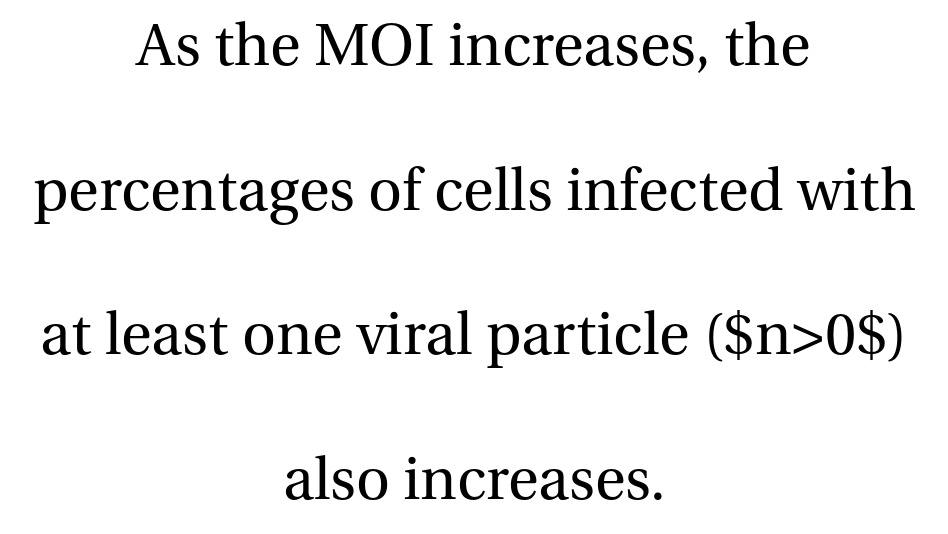
The image shows 59 px regular-weight serif type, upright; set centered, loose line spacing (2.45x), normal letter spacing, not underlined; medium stroke contrast and a medium x-height.
